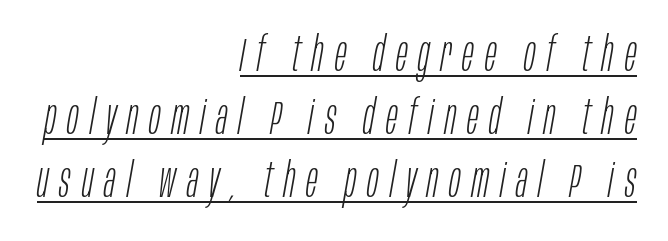
Q: Is the text bold? A: No.
Q: Is the text italic (slanted)? A: Yes, it leans right by about 10 degrees.
Q: Is the text underlined? A: Yes.
Q: How is the paragraph aligned? A: Right-aligned.
Q: Is the spacing between letters normal or unusually wide? A: Unusually wide.
Q: Is the spacing between lines tight, normal or loose? A: Normal.
Q: Width (condensed, normal, or wide)? A: Condensed.
Q: Stroke contrast? A: Low.
Q: x-height? A: Large.
Q: Monospaced? A: No.
